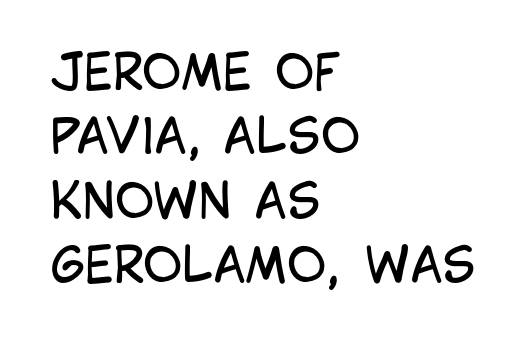
Q: Is the text bold? A: No.
Q: Is the text italic (slanted)? A: No, it is upright.
Q: Is the typeface a serif or a sans-serif typeface? A: Sans-serif.
Q: Is the text underlined? A: No.
Q: How is the paragraph aligned? A: Left-aligned.
Q: Is the spacing between letters normal or unusually wide? A: Normal.
Q: Is the spacing between lines tight, normal or loose? A: Normal.
Q: Width (condensed, normal, or wide)? A: Condensed.
Q: Stroke contrast? A: Low.
Q: x-height? A: Large.
Q: Monospaced? A: No.
